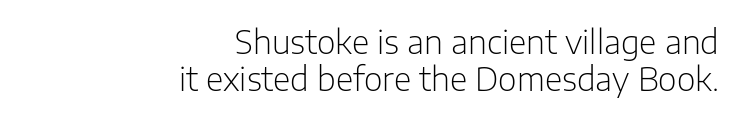
{"serif": "no", "italic": "no", "bold": "no", "weight": "light", "width": "normal", "stroke_contrast": "low", "x_height": "medium", "monospaced": "no", "underline": "no", "align": "right", "line_spacing_ratio": 1.16, "letter_spacing": "normal", "letter_spacing_em": 0.0, "glyph_px": 32}
